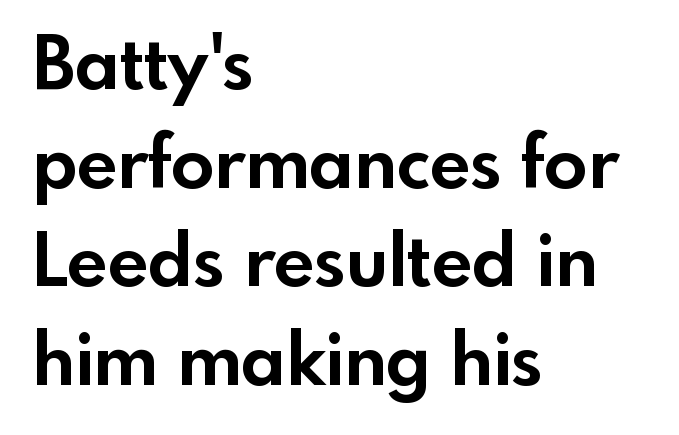
{"serif": "no", "italic": "no", "bold": "yes", "weight": "bold", "width": "normal", "x_height": "small", "monospaced": "no", "underline": "no", "align": "left", "line_spacing": "normal", "line_spacing_ratio": 1.37, "letter_spacing": "normal", "letter_spacing_em": 0.0, "glyph_px": 72}
